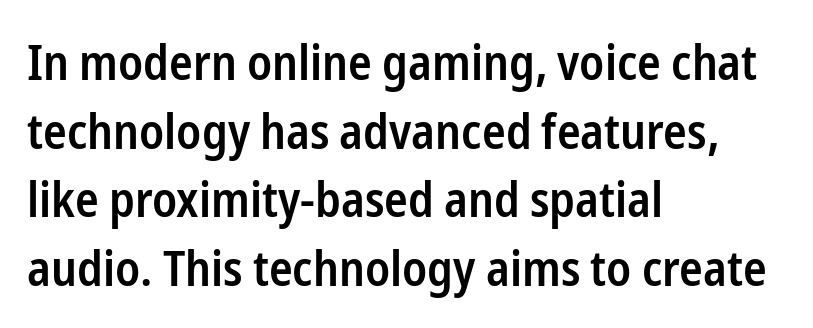
Q: Is the text bold? A: Semi-bold.
Q: Is the text italic (slanted)? A: No, it is upright.
Q: Is the typeface a serif or a sans-serif typeface? A: Sans-serif.
Q: Is the text underlined? A: No.
Q: How is the paragraph aligned? A: Left-aligned.
Q: Is the spacing between letters normal or unusually wide? A: Normal.
Q: Is the spacing between lines tight, normal or loose? A: Normal.
Q: Width (condensed, normal, or wide)? A: Condensed.
Q: Stroke contrast? A: Low.
Q: x-height? A: Medium.
Q: Monospaced? A: No.
